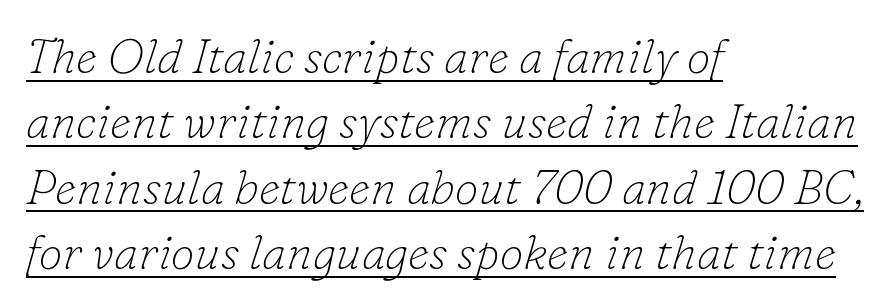
{"serif": "yes", "italic": "yes", "lean": "right", "slant_degrees": 16, "bold": "no", "weight": "thin", "width": "normal", "stroke_contrast": "low", "x_height": "small", "monospaced": "no", "underline": "yes", "align": "left", "line_spacing": "normal", "line_spacing_ratio": 1.36, "letter_spacing": "normal", "letter_spacing_em": 0.0, "glyph_px": 48}
